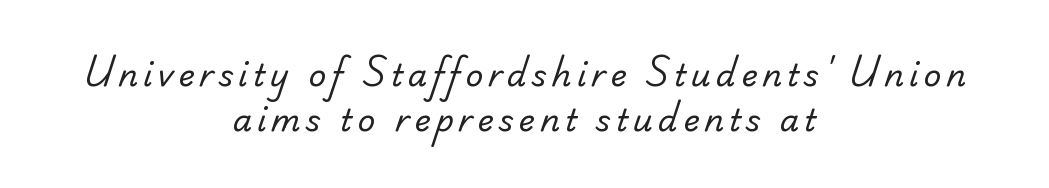
Here the designer chose a conventional face with non-uniform glyph widths. The space directly below the letters is spotless. Teacher's note: observe the equal gaps on both sides — that is centered alignment. The glyphs in this specimen are sans serif.
